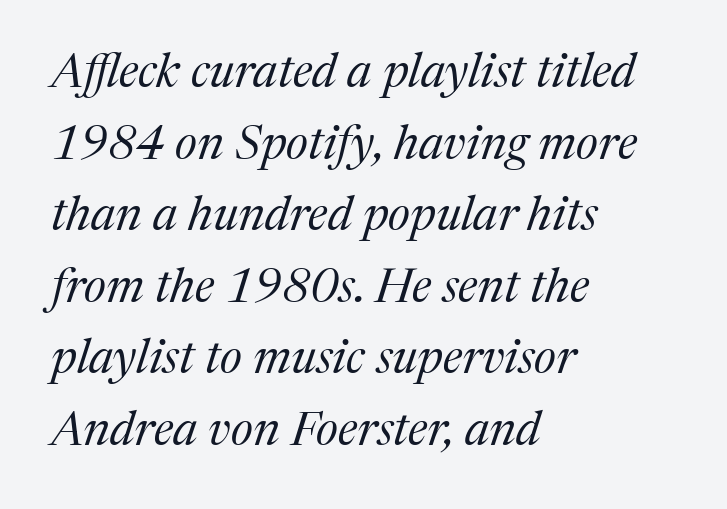
Q: Is the text bold? A: No.
Q: Is the text italic (slanted)? A: Yes, it leans right by about 17 degrees.
Q: Is the typeface a serif or a sans-serif typeface? A: Serif.
Q: Is the text underlined? A: No.
Q: How is the paragraph aligned? A: Left-aligned.
Q: Is the spacing between letters normal or unusually wide? A: Normal.
Q: Is the spacing between lines tight, normal or loose? A: Normal.
Q: Width (condensed, normal, or wide)? A: Normal.
Q: Stroke contrast? A: Medium.
Q: x-height? A: Medium.
Q: Monospaced? A: No.
